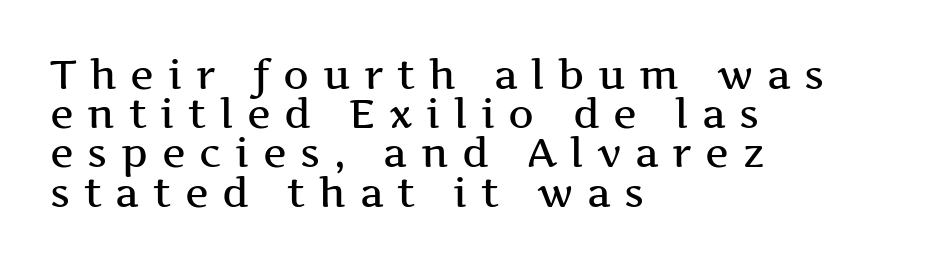
Q: Is the text italic (slanted)? A: No, it is upright.
Q: Is the typeface a serif or a sans-serif typeface? A: Serif.
Q: Is the text underlined? A: No.
Q: How is the paragraph aligned? A: Left-aligned.
Q: Is the spacing between letters normal or unusually wide? A: Unusually wide.
Q: Is the spacing between lines tight, normal or loose? A: Tight.
Q: Width (condensed, normal, or wide)? A: Wide.
Q: Stroke contrast? A: Medium.
Q: x-height? A: Medium.
Q: Monospaced? A: No.
